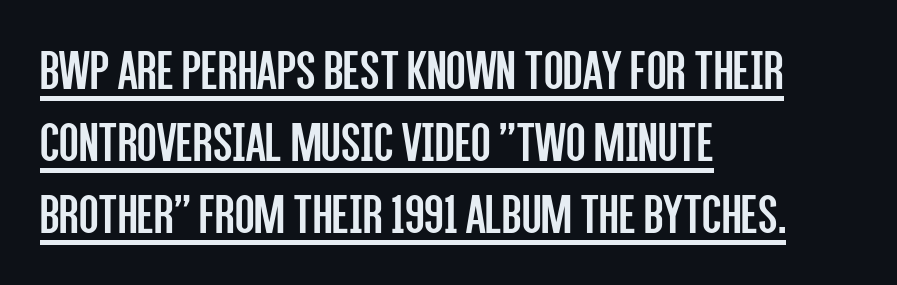
Q: Is the text bold? A: No.
Q: Is the text italic (slanted)? A: No, it is upright.
Q: Is the typeface a serif or a sans-serif typeface? A: Sans-serif.
Q: Is the text underlined? A: Yes.
Q: How is the paragraph aligned? A: Left-aligned.
Q: Is the spacing between letters normal or unusually wide? A: Normal.
Q: Is the spacing between lines tight, normal or loose? A: Normal.
Q: Width (condensed, normal, or wide)? A: Condensed.
Q: Stroke contrast? A: Low.
Q: x-height? A: Large.
Q: Monospaced? A: No.
